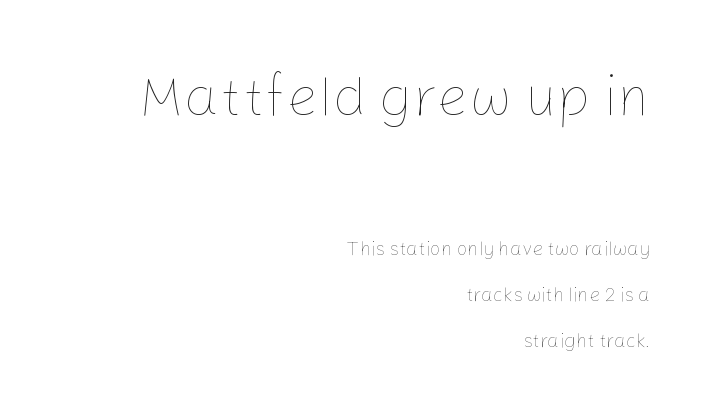
The image shows 56 px thin type, upright; set right-aligned, loose line spacing (2.42x), normal letter spacing, not underlined; the first (top) block is 2.95x larger; low stroke contrast and a medium x-height.
